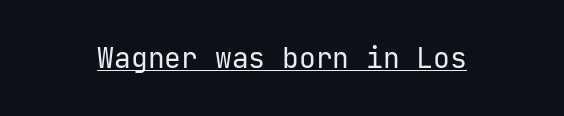
{"serif": "no", "italic": "no", "bold": "no", "weight": "regular", "width": "normal", "stroke_contrast": "low", "x_height": "medium", "underline": "yes", "letter_spacing": "normal", "letter_spacing_em": 0.0, "glyph_px": 28}
